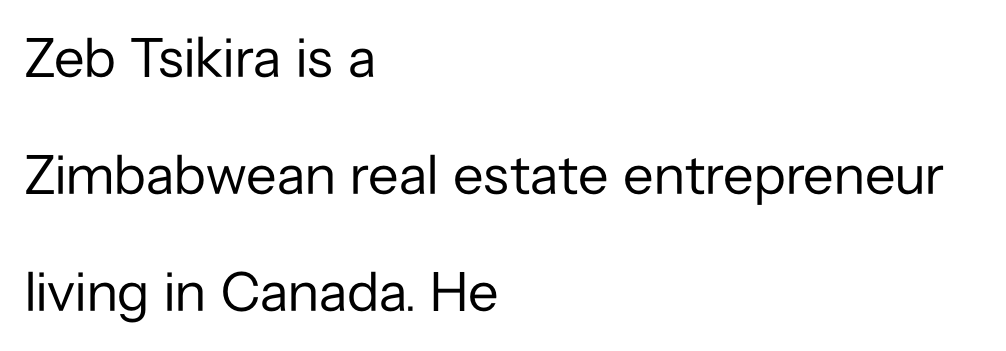
{"serif": "no", "italic": "no", "bold": "no", "weight": "regular", "width": "normal", "stroke_contrast": "low", "x_height": "medium", "monospaced": "no", "underline": "no", "align": "left", "line_spacing": "loose", "line_spacing_ratio": 2.09, "letter_spacing": "normal", "letter_spacing_em": 0.0, "glyph_px": 56}
